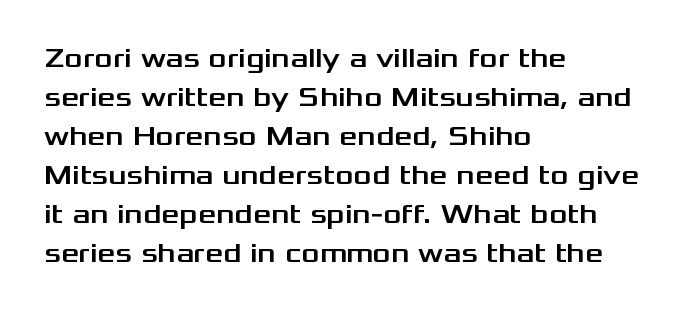
A sans-serif font was chosen for this passage. The words here are not underlined. Here the designer chose a conventional face with non-uniform glyph widths. What's the leading like? Ordinary, nothing unusual. Nope, not italic — everything's standing straight. The typesetter chose a ragged-right arrangement here.
